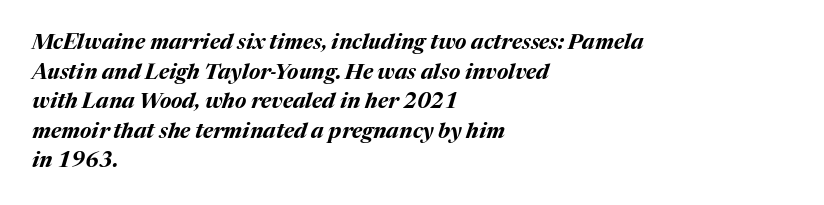
The image shows 21 px bold type, italic (leaning right); set left-aligned, normal line spacing (1.41x), normal letter spacing, not underlined.
